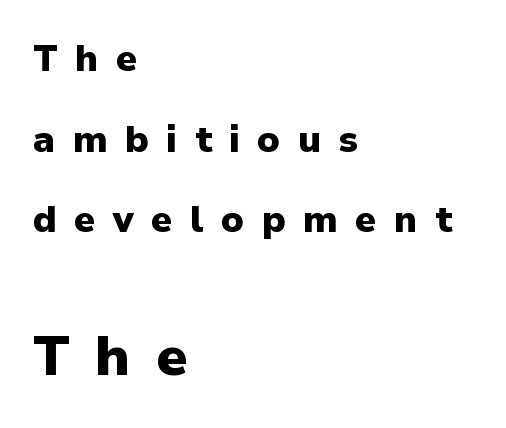
These lines are rendered in a variable-pitch font. The second block has been scaled up relative to the first. Characters remain perfectly vertical along every line. How would I describe the line gaps? Wide and relaxed. This rendering widens character spacing well past its baseline value.
